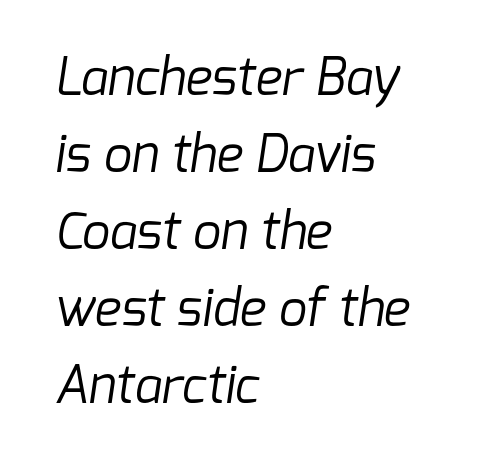
Q: Is the text bold? A: No.
Q: Is the typeface a serif or a sans-serif typeface? A: Sans-serif.
Q: Is the text underlined? A: No.
Q: How is the paragraph aligned? A: Left-aligned.
Q: Is the spacing between letters normal or unusually wide? A: Normal.
Q: Is the spacing between lines tight, normal or loose? A: Normal.
Q: Width (condensed, normal, or wide)? A: Normal.
Q: Stroke contrast? A: Low.
Q: x-height? A: Medium.
Q: Monospaced? A: No.
